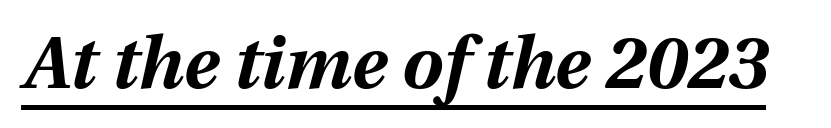
Q: Is the text bold? A: Yes.
Q: Is the text italic (slanted)? A: Yes, it leans right by about 12 degrees.
Q: Is the text underlined? A: Yes.
Q: Is the spacing between letters normal or unusually wide? A: Normal.
Q: Width (condensed, normal, or wide)? A: Normal.
Q: Stroke contrast? A: Medium.
Q: x-height? A: Medium.
Q: Monospaced? A: No.
